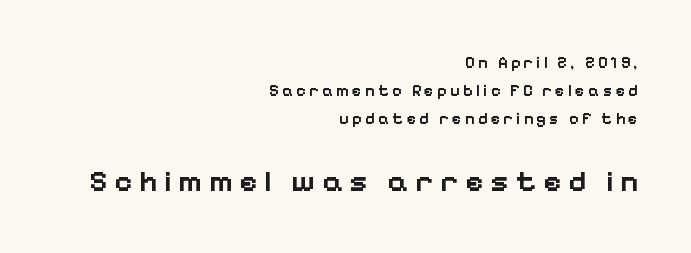
The image shows 31 px semibold sans-serif type, upright; set right-aligned, line spacing 1.75x, unusually wide letter spacing (+0.21 em), not underlined; the second (bottom) block is 1.94x larger; low stroke contrast and a medium x-height.
